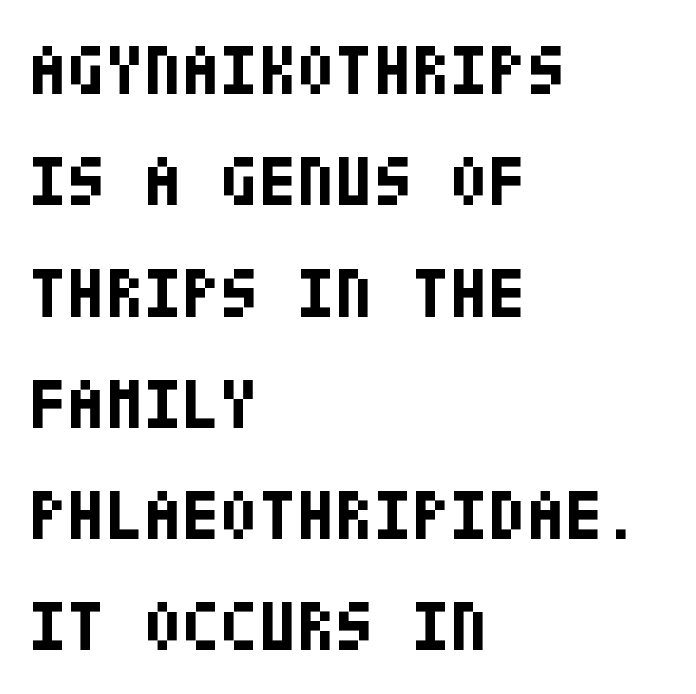
Q: Is the text bold? A: Yes.
Q: Is the text italic (slanted)? A: No, it is upright.
Q: Is the typeface a serif or a sans-serif typeface? A: Sans-serif.
Q: Is the text underlined? A: No.
Q: How is the paragraph aligned? A: Left-aligned.
Q: Is the spacing between letters normal or unusually wide? A: Normal.
Q: Is the spacing between lines tight, normal or loose? A: Normal.
Q: Width (condensed, normal, or wide)? A: Condensed.
Q: Stroke contrast? A: Low.
Q: x-height? A: Large.
